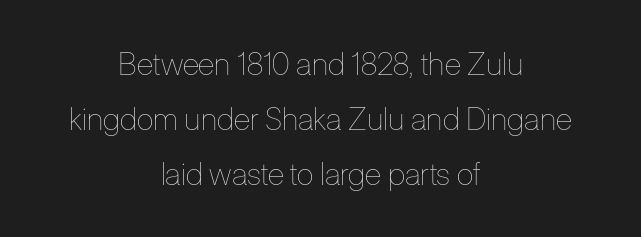
The image shows 31 px thin, condensed type, upright; set centered, line spacing 1.77x, normal letter spacing, not underlined; low stroke contrast and a medium x-height.
